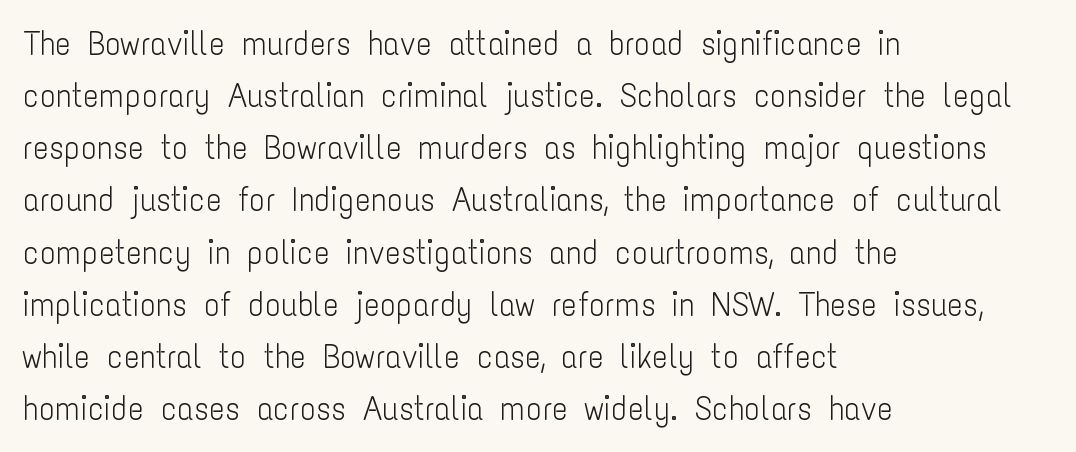
Q: Is the text bold? A: No.
Q: Is the text italic (slanted)? A: No, it is upright.
Q: Is the typeface a serif or a sans-serif typeface? A: Sans-serif.
Q: Is the text underlined? A: No.
Q: How is the paragraph aligned? A: Left-aligned.
Q: Is the spacing between letters normal or unusually wide? A: Normal.
Q: Is the spacing between lines tight, normal or loose? A: Normal.
Q: Width (condensed, normal, or wide)? A: Condensed.
Q: Stroke contrast? A: Low.
Q: x-height? A: Medium.
Q: Monospaced? A: No.
